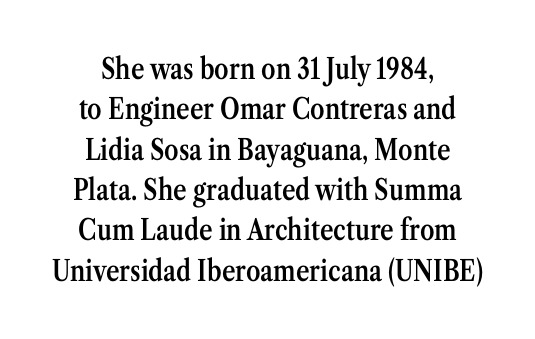
Regarding serifs, this sample has them. The passage shown has conventional tracking throughout. The glyphs are unaccompanied by any horizontal stroke below them. Heft: intermediate — a semibold.
